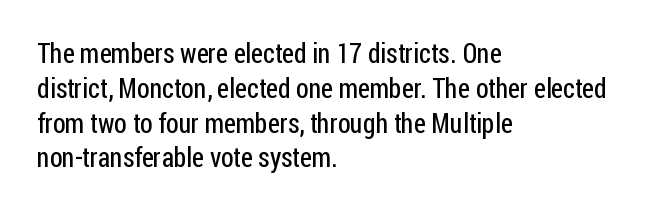
{"italic": "no", "bold": "no", "underline": "no", "align": "left", "line_spacing": "normal", "line_spacing_ratio": 1.29, "letter_spacing": "normal", "letter_spacing_em": 0.0, "glyph_px": 27}
